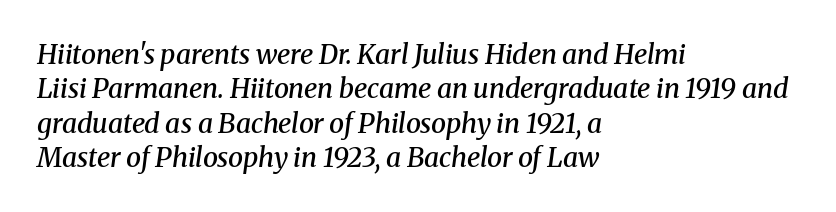
The letterforms sit shoulder to shoulder at normal distance. The rendering anchors every line to the left-hand side. Emphasis-style slanted type is in use. Typographic density is moderately raised because the face is semibold.
